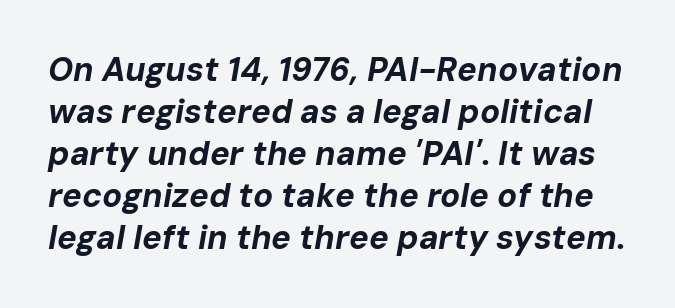
Students, note that the glyphs here touch the page at normal intervals. Every character sits at an angle, as italics do. The letters advance in unequal steps, a hallmark of proportional type. Students, this is bold: see how much ink each stroke carries. Interline gaps are of average width in this sample. The string is rendered with underlining switched off.
